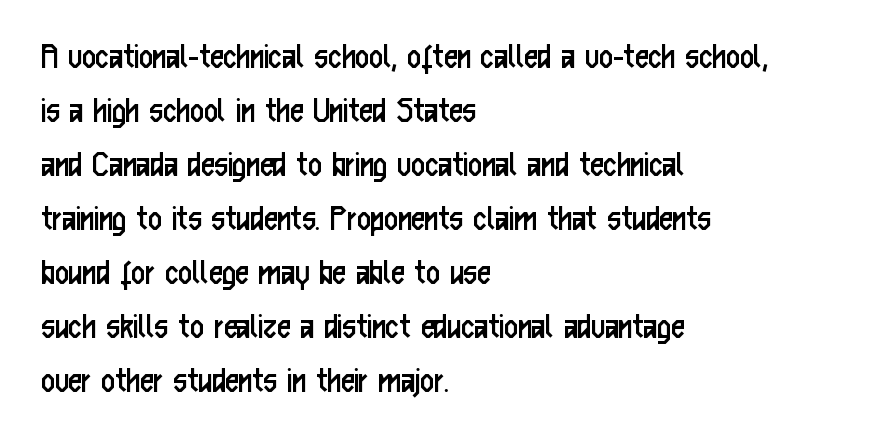
Q: Is the text bold? A: No.
Q: Is the text italic (slanted)? A: No, it is upright.
Q: Is the typeface a serif or a sans-serif typeface? A: Sans-serif.
Q: Is the text underlined? A: No.
Q: How is the paragraph aligned? A: Left-aligned.
Q: Is the spacing between letters normal or unusually wide? A: Normal.
Q: Is the spacing between lines tight, normal or loose? A: Normal.
Q: Width (condensed, normal, or wide)? A: Condensed.
Q: Stroke contrast? A: Low.
Q: x-height? A: Medium.
Q: Monospaced? A: No.
